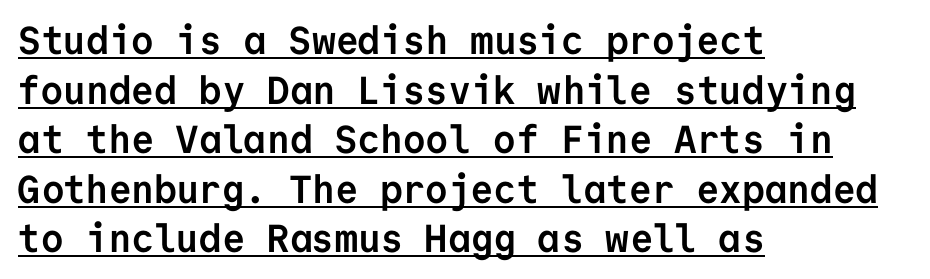
What kind of face is this? One without serifs — a sans. A normal amount of white space separates one row of letters from the next. Letter spacing: default. Strokes here are thick enough to call this a true bold.
